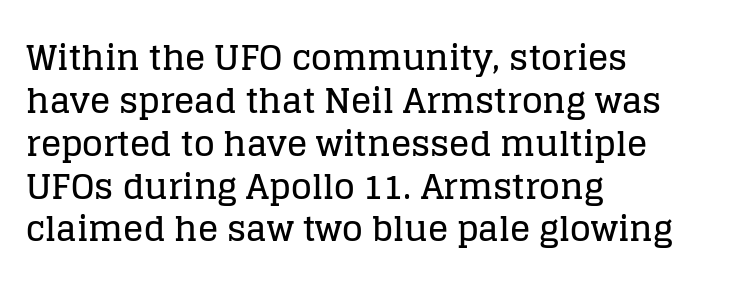
Descenders are the only things crossing below the line. The vertical gap from one line to the next is medium. Examine the stroke ends and you'll spot serifs. The lettering stays uniformly vertical, giving the passage a roman look.
